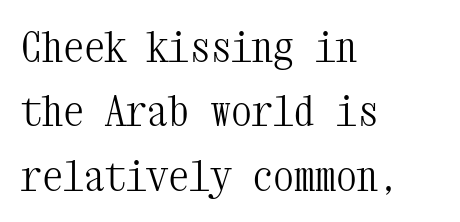
No extra tracking has been applied to these lines. The paragraph has a hard left edge and a soft right edge. No heavy texture on the line: the type isn't bold. The glyphs in this specimen are seriffed.
